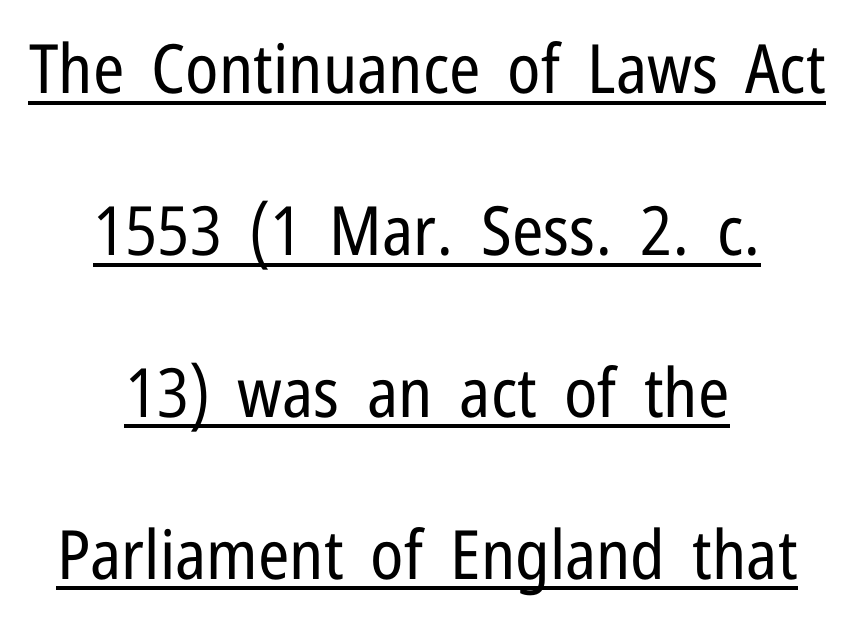
The image shows 68 px regular-weight, condensed sans-serif type, upright; set centered, loose line spacing (2.38x), normal letter spacing, underlined; low stroke contrast and a medium x-height.
